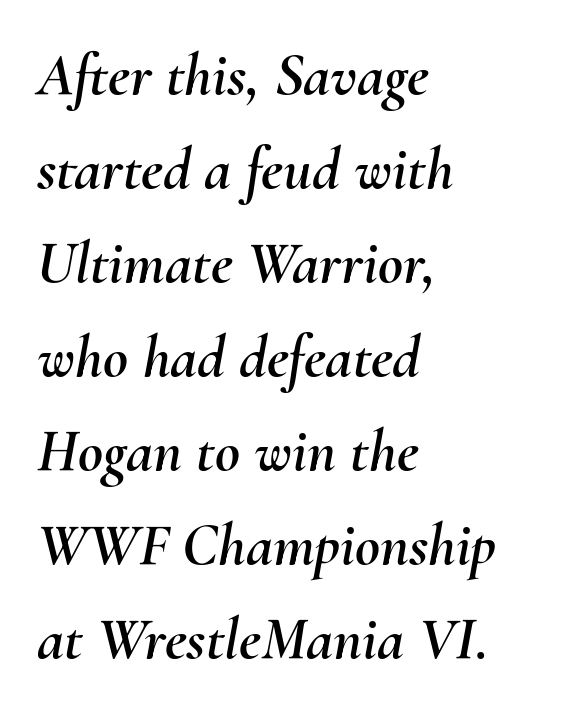
Q: Is the text italic (slanted)? A: Yes, it leans right by about 10 degrees.
Q: Is the text underlined? A: No.
Q: How is the paragraph aligned? A: Left-aligned.
Q: Is the spacing between letters normal or unusually wide? A: Normal.
Q: Is the spacing between lines tight, normal or loose? A: Normal.
Q: Width (condensed, normal, or wide)? A: Normal.
Q: Stroke contrast? A: Medium.
Q: x-height? A: Small.
Q: Monospaced? A: No.
